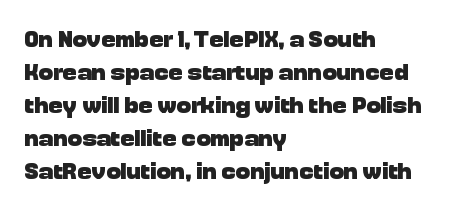
Q: Is the text bold? A: Yes.
Q: Is the text italic (slanted)? A: No, it is upright.
Q: Is the text underlined? A: No.
Q: How is the paragraph aligned? A: Left-aligned.
Q: Is the spacing between letters normal or unusually wide? A: Normal.
Q: Is the spacing between lines tight, normal or loose? A: Normal.
